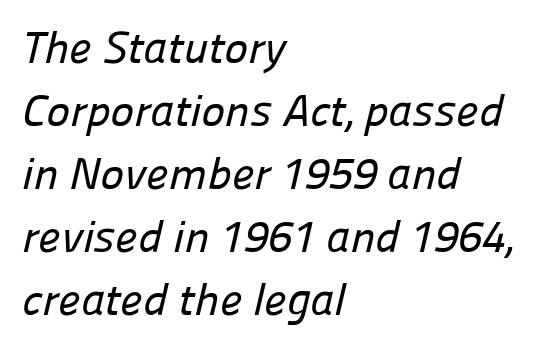
Just letters on the line, the space beneath them empty. Each new line begins a customary step beneath the previous one. Letterform terminals end flat and unadorned throughout the passage. The letters sit at their default tracking, neither squeezed nor spread.
